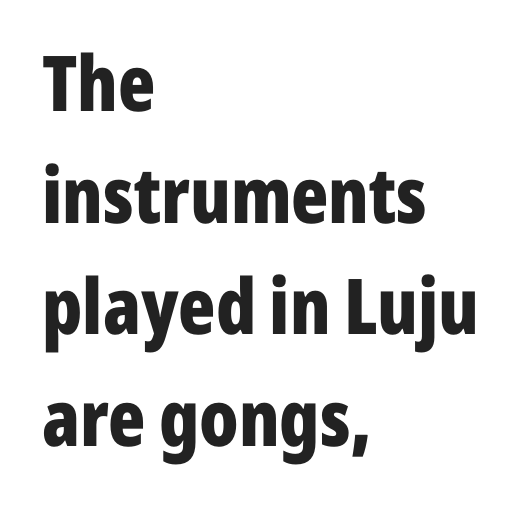
{"serif": "no", "italic": "no", "bold": "yes", "weight": "bold", "width": "condensed", "stroke_contrast": "low", "x_height": "medium", "monospaced": "no", "underline": "no", "align": "left", "line_spacing": "normal", "line_spacing_ratio": 1.45, "letter_spacing": "normal", "letter_spacing_em": 0.0, "glyph_px": 77}
